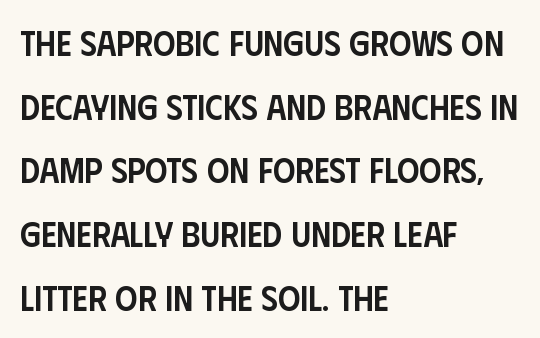
{"serif": "no", "italic": "no", "bold": "semi", "weight": "semibold", "width": "condensed", "stroke_contrast": "low", "x_height": "large", "monospaced": "no", "underline": "no", "align": "left", "line_spacing_ratio": 1.82, "letter_spacing": "normal", "letter_spacing_em": 0.0, "glyph_px": 35}
